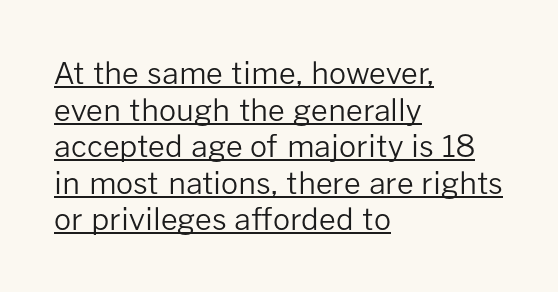
The face used here is proportionally spaced, like ordinary book or web type. Vertical strokes here are truly vertical. This reads as an unemphasized weight, regular at the heaviest. Reading down the block, your eye returns to a fixed left position each line.
